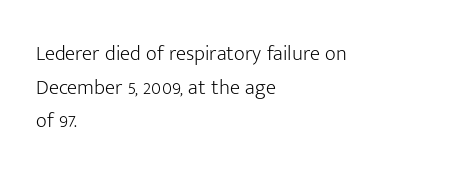
The image shows 21 px text type, upright; set left-aligned, normal line spacing (1.6x), normal letter spacing, not underlined.
